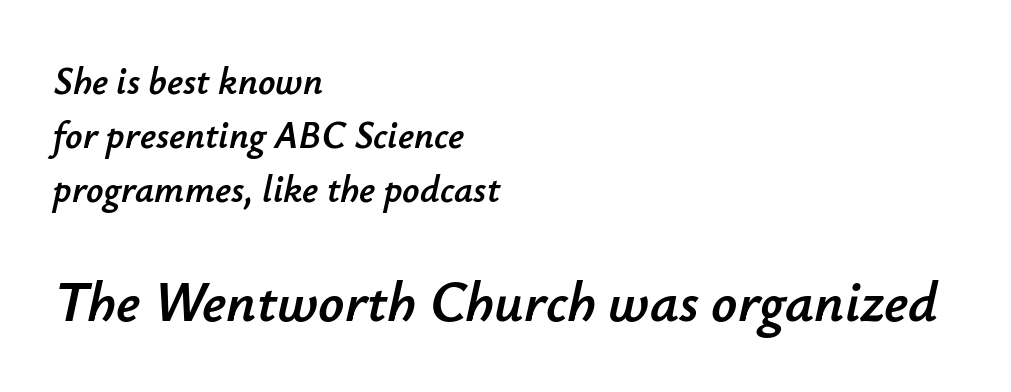
The image shows 57 px text type, italic (leaning right); set left-aligned, normal line spacing (1.42x), normal letter spacing, not underlined; the second (bottom) block is 1.5x larger; low stroke contrast and a small x-height.
